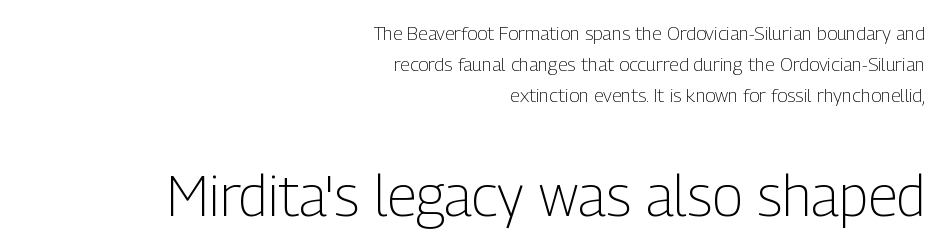
{"serif": "no", "italic": "no", "bold": "no", "weight": "light", "width": "condensed", "stroke_contrast": "low", "x_height": "medium", "monospaced": "no", "underline": "no", "align": "right", "line_spacing": "normal", "line_spacing_ratio": 1.64, "letter_spacing": "normal", "letter_spacing_em": 0.0, "larger_block": "second", "size_ratio": 3.0, "glyph_px": 57}
